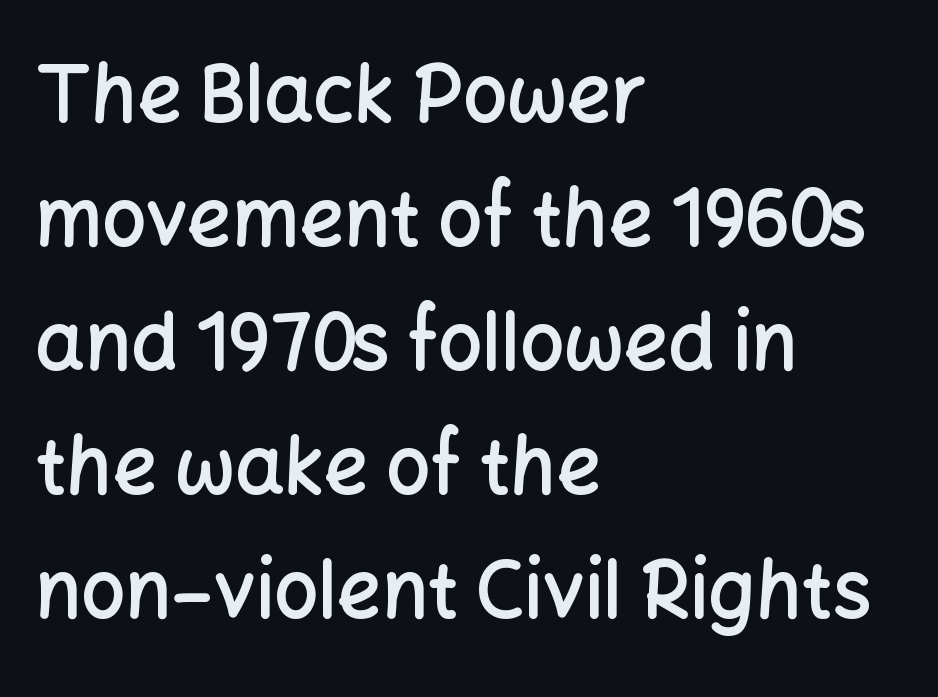
Does the copy run flush right? No — it runs flush left. The glyphs are unaccompanied by any horizontal stroke below them. Weight: semibold (demi). The letterforms sit shoulder to shoulder at normal distance. No feet cap the strokes, marking this as sans-serif type.
